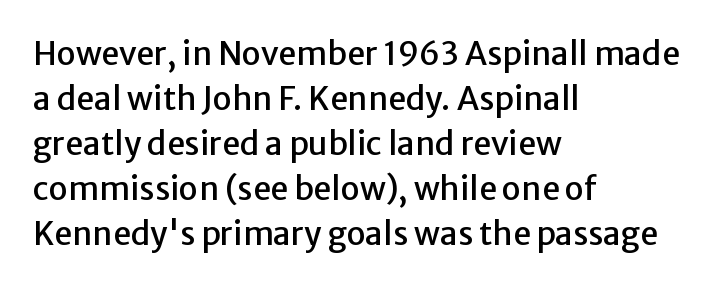
Q: Is the text italic (slanted)? A: No, it is upright.
Q: Is the typeface a serif or a sans-serif typeface? A: Sans-serif.
Q: Is the text underlined? A: No.
Q: How is the paragraph aligned? A: Left-aligned.
Q: Is the spacing between letters normal or unusually wide? A: Normal.
Q: Is the spacing between lines tight, normal or loose? A: Normal.
Q: Width (condensed, normal, or wide)? A: Normal.
Q: Stroke contrast? A: Low.
Q: x-height? A: Medium.
Q: Monospaced? A: No.
